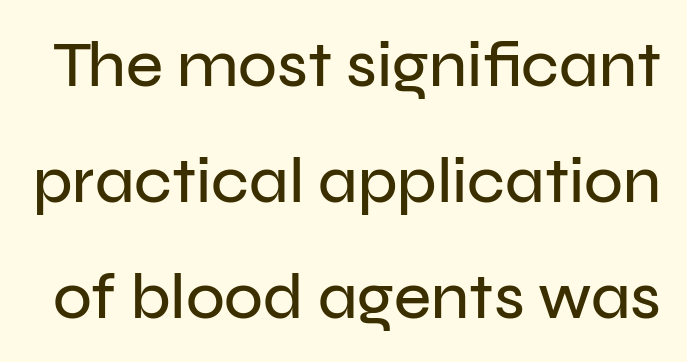
Q: Is the text italic (slanted)? A: No, it is upright.
Q: Is the typeface a serif or a sans-serif typeface? A: Sans-serif.
Q: Is the text underlined? A: No.
Q: Is the spacing between letters normal or unusually wide? A: Normal.
Q: Width (condensed, normal, or wide)? A: Normal.
Q: Stroke contrast? A: Low.
Q: x-height? A: Medium.
Q: Monospaced? A: No.
